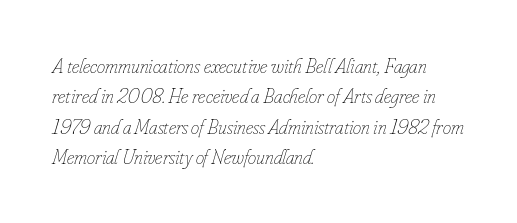
The image shows 21 px text type, italic (leaning right); set left-aligned, normal line spacing (1.45x), normal letter spacing, not underlined.
